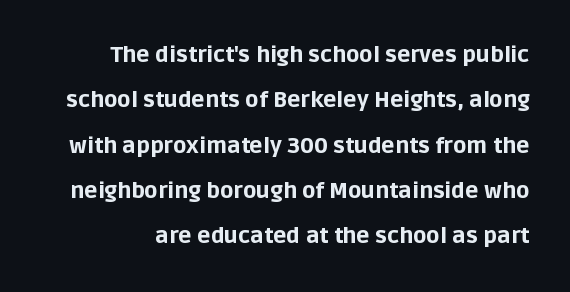
The image shows 22 px bold type, upright; set loose line spacing (2.06x), normal letter spacing, not underlined.
